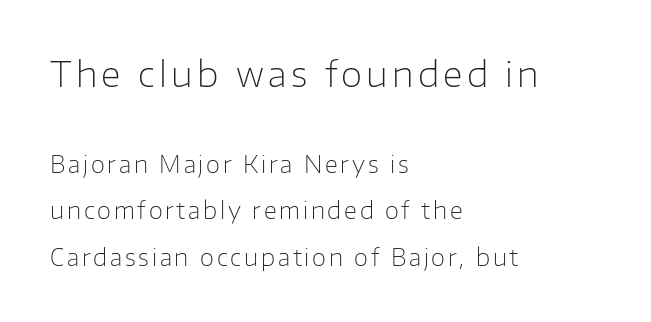
Q: Is the text bold? A: No.
Q: Is the text italic (slanted)? A: No, it is upright.
Q: Is the typeface a serif or a sans-serif typeface? A: Sans-serif.
Q: Is the text underlined? A: No.
Q: How is the paragraph aligned? A: Left-aligned.
Q: Is the spacing between lines tight, normal or loose? A: Loose.
Q: Which block of text is set in a larger size, the first (top) or the second (bottom)? A: The first (top) one.
Q: Width (condensed, normal, or wide)? A: Normal.
Q: Stroke contrast? A: Low.
Q: x-height? A: Medium.
Q: Monospaced? A: No.
